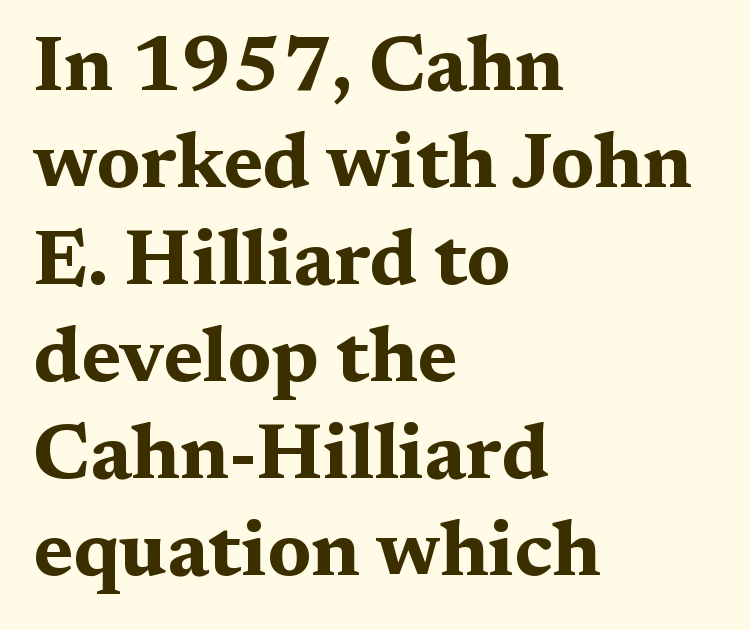
{"serif": "yes", "italic": "no", "bold": "yes", "weight": "bold", "width": "wide", "stroke_contrast": "medium", "x_height": "medium", "monospaced": "no", "underline": "no", "align": "left", "line_spacing": "normal", "line_spacing_ratio": 1.26, "letter_spacing": "normal", "letter_spacing_em": 0.0, "glyph_px": 77}
